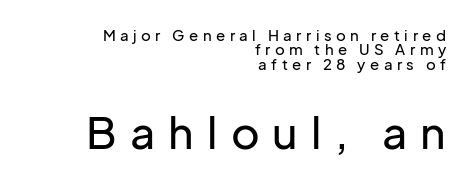
{"serif": "no", "italic": "no", "width": "normal", "stroke_contrast": "low", "x_height": "medium", "monospaced": "no", "underline": "no", "align": "right", "line_spacing": "tight", "line_spacing_ratio": 0.96, "letter_spacing": "wide", "letter_spacing_em": 0.3, "larger_block": "second", "size_ratio": 2.93, "glyph_px": 44}
